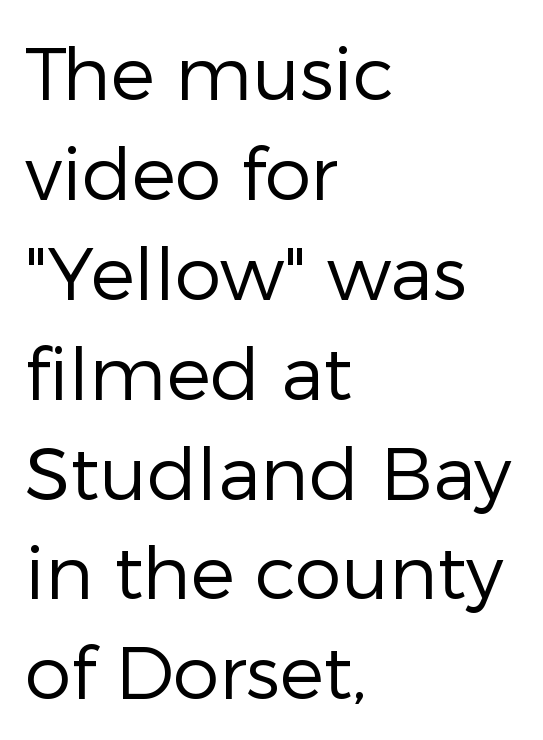
{"serif": "no", "italic": "no", "bold": "no", "weight": "regular", "width": "normal", "stroke_contrast": "low", "x_height": "medium", "monospaced": "no", "underline": "no", "align": "left", "line_spacing": "normal", "line_spacing_ratio": 1.35, "letter_spacing": "normal", "letter_spacing_em": 0.0, "glyph_px": 74}
